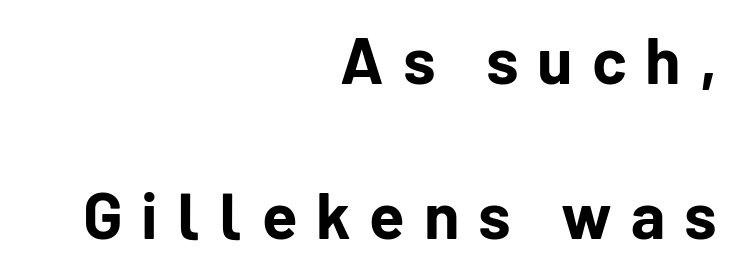
The image shows 65 px bold sans-serif type, upright; set right-aligned, loose line spacing (2.39x), unusually wide letter spacing (+0.29 em), not underlined; low stroke contrast and a medium x-height.
